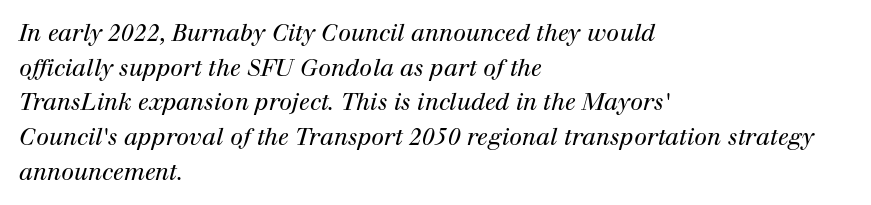
{"italic": "yes", "lean": "right", "slant_degrees": 12, "bold": "no", "underline": "no", "align": "left", "line_spacing": "normal", "line_spacing_ratio": 1.51, "letter_spacing": "normal", "letter_spacing_em": 0.0, "glyph_px": 23}
